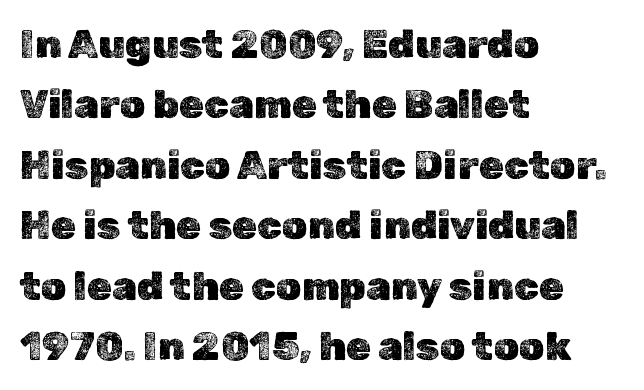
{"italic": "no", "width": "normal", "x_height": "medium", "monospaced": "no", "underline": "no", "align": "left", "line_spacing": "normal", "line_spacing_ratio": 1.51, "letter_spacing": "normal", "letter_spacing_em": 0.0, "glyph_px": 40}
